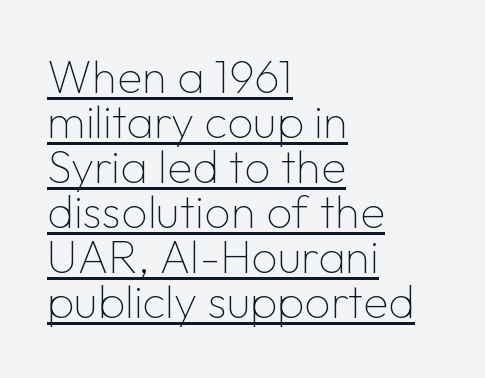
Q: Is the text bold? A: No.
Q: Is the text italic (slanted)? A: No, it is upright.
Q: Is the typeface a serif or a sans-serif typeface? A: Sans-serif.
Q: Is the text underlined? A: Yes.
Q: How is the paragraph aligned? A: Left-aligned.
Q: Is the spacing between letters normal or unusually wide? A: Normal.
Q: Is the spacing between lines tight, normal or loose? A: Tight.
Q: Width (condensed, normal, or wide)? A: Normal.
Q: Stroke contrast? A: Low.
Q: x-height? A: Medium.
Q: Monospaced? A: No.
